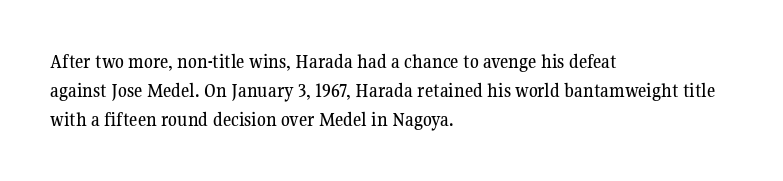
Rows of type keep a routine distance in the vertical direction. Is the block centered? No — it sits flush against the left margin. No italicization has been applied; the sample stays upright. Letters rest on an invisible, unmarked baseline.
